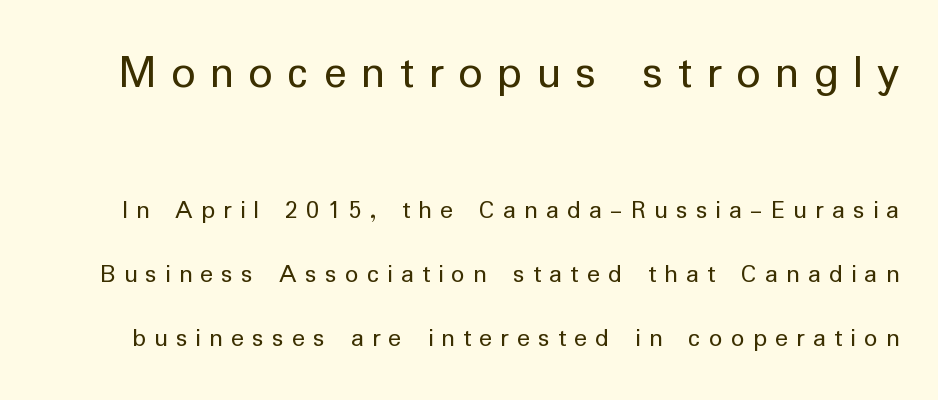
Q: Is the text bold? A: No.
Q: Is the text italic (slanted)? A: No, it is upright.
Q: Is the typeface a serif or a sans-serif typeface? A: Sans-serif.
Q: Is the text underlined? A: No.
Q: Is the spacing between letters normal or unusually wide? A: Unusually wide.
Q: Is the spacing between lines tight, normal or loose? A: Loose.
Q: Which block of text is set in a larger size, the first (top) or the second (bottom)? A: The first (top) one.
Q: Width (condensed, normal, or wide)? A: Normal.
Q: Stroke contrast? A: Low.
Q: x-height? A: Medium.
Q: Monospaced? A: No.
